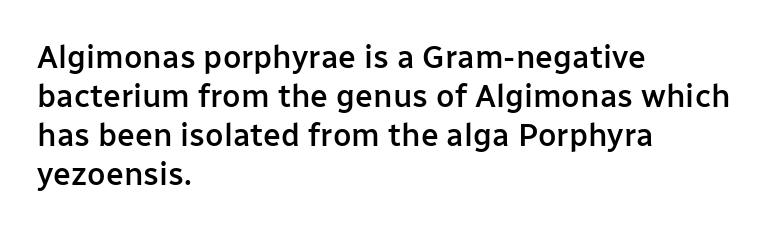
The image shows 32 px semibold sans-serif type, upright; set left-aligned, line spacing 1.22x, normal letter spacing, not underlined; low stroke contrast and a medium x-height.
